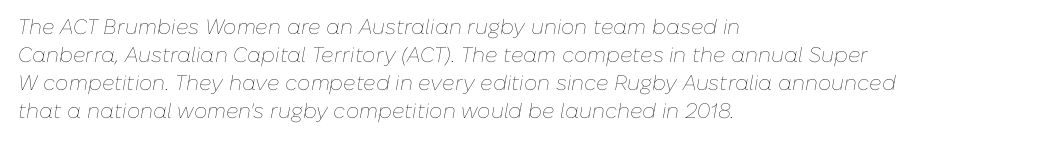
The image shows 21 px text type, italic (leaning right); set left-aligned, normal line spacing (1.34x), normal letter spacing, not underlined.
